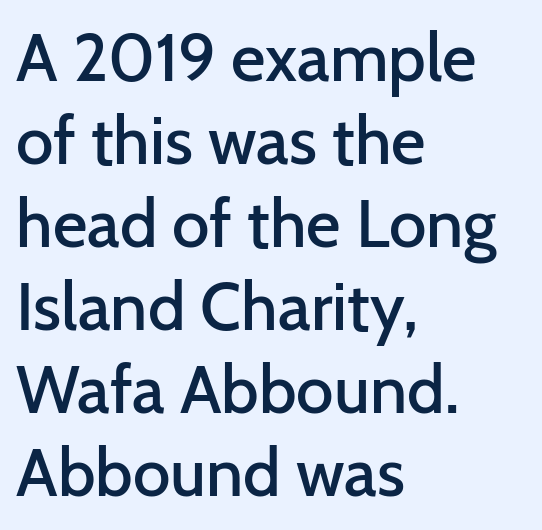
The face used here is proportionally spaced, like ordinary book or web type. Font category for this specimen: sans-serif. Glyph-to-glyph distance matches everyday printed text. A roman cut, with each character standing at attention. This is the in-between weight designers call semibold or demi. The passage shown is not underscored anywhere.
